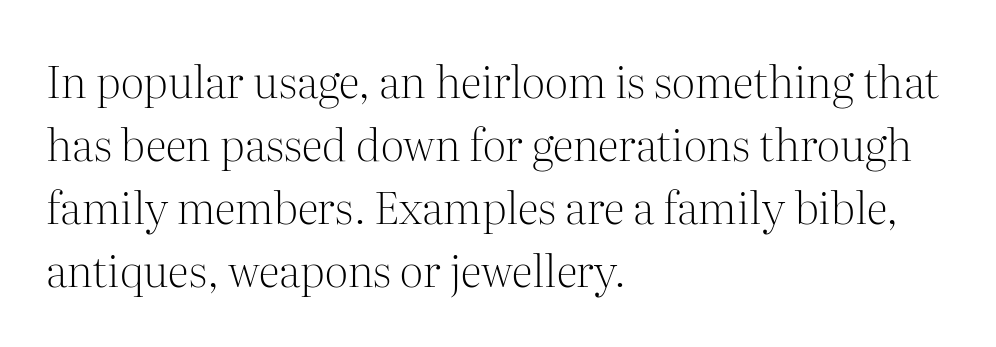
{"serif": "yes", "italic": "no", "bold": "no", "weight": "light", "width": "normal", "stroke_contrast": "medium", "x_height": "medium", "monospaced": "no", "underline": "no", "align": "left", "line_spacing": "normal", "line_spacing_ratio": 1.43, "letter_spacing": "normal", "letter_spacing_em": 0.0, "glyph_px": 44}
